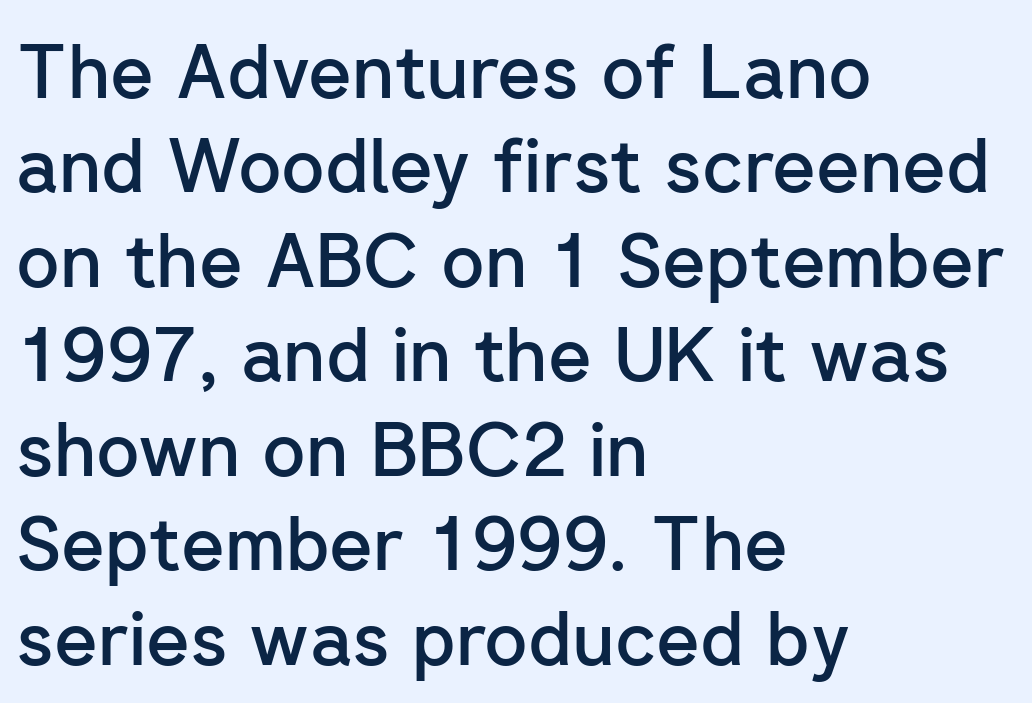
The image shows 75 px semibold sans-serif type, upright; set left-aligned, normal line spacing (1.26x), normal letter spacing, not underlined; low stroke contrast and a medium x-height.
